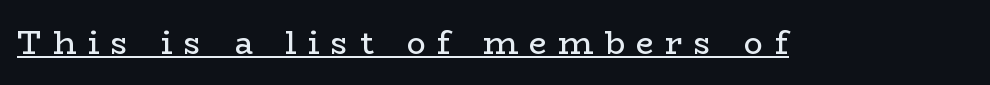
These glyphs show unthickened strokes, regular width or finer. These characters rest on top of a visible drawn line. A serif font was chosen for this passage. Quick note: not italic, upright.
